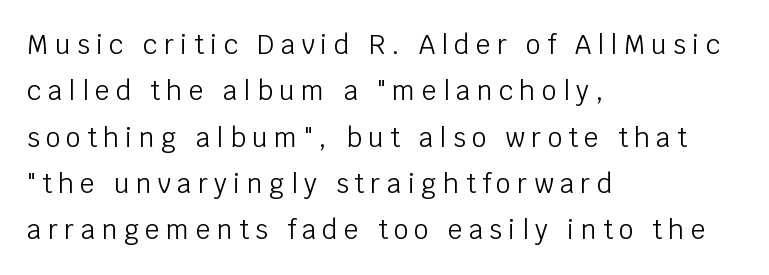
Q: Is the text bold? A: No.
Q: Is the text italic (slanted)? A: No, it is upright.
Q: Is the text underlined? A: No.
Q: How is the paragraph aligned? A: Left-aligned.
Q: Is the spacing between letters normal or unusually wide? A: Unusually wide.
